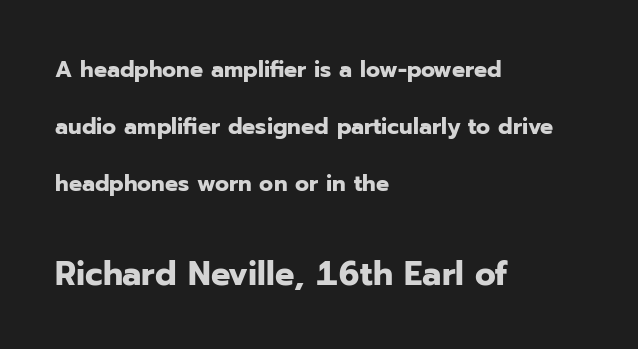
If you measured baseline to baseline, you'd find a long distance. In terms of letterspacing, this is plain default setting. Do the characters align in a grid? No, the font is proportional. How heavy is the stroke? Heavy — this is a bold. This layout puts the modest block above and the oversized block below.
